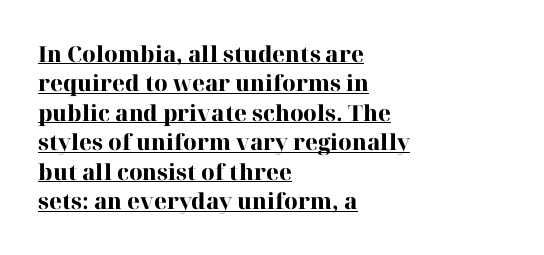
Q: Is the text bold? A: Yes.
Q: Is the text italic (slanted)? A: No, it is upright.
Q: Is the text underlined? A: Yes.
Q: How is the paragraph aligned? A: Left-aligned.
Q: Is the spacing between letters normal or unusually wide? A: Normal.
Q: Is the spacing between lines tight, normal or loose? A: Normal.
